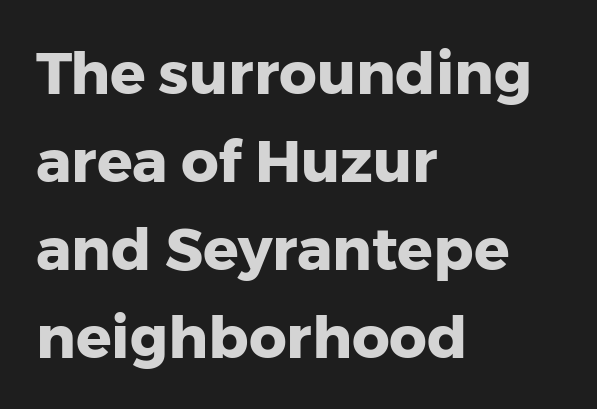
Q: Is the text bold? A: Yes.
Q: Is the text italic (slanted)? A: No, it is upright.
Q: Is the typeface a serif or a sans-serif typeface? A: Sans-serif.
Q: Is the text underlined? A: No.
Q: How is the paragraph aligned? A: Left-aligned.
Q: Is the spacing between letters normal or unusually wide? A: Normal.
Q: Is the spacing between lines tight, normal or loose? A: Normal.
Q: Width (condensed, normal, or wide)? A: Normal.
Q: Stroke contrast? A: Low.
Q: x-height? A: Medium.
Q: Monospaced? A: No.
